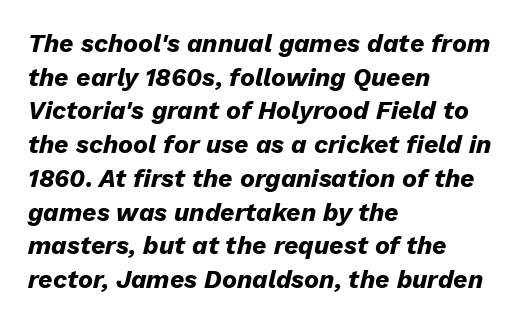
An italicized treatment has been applied to the whole sample. Spacing between characters is what you'd get straight out of the box. Left-aligned paragraph, ragged on the right. Letters rest on an invisible, unmarked baseline.
